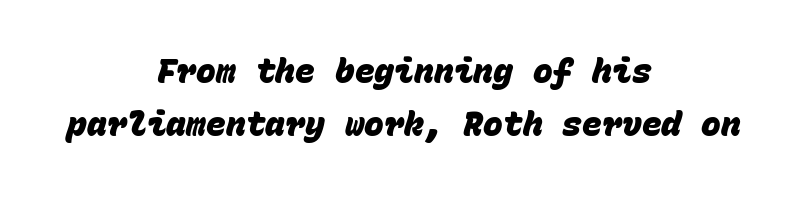
The image shows 33 px heavy sans-serif type, monospaced; set centered, normal line spacing (1.62x), normal letter spacing, not underlined; low stroke contrast and a large x-height.
